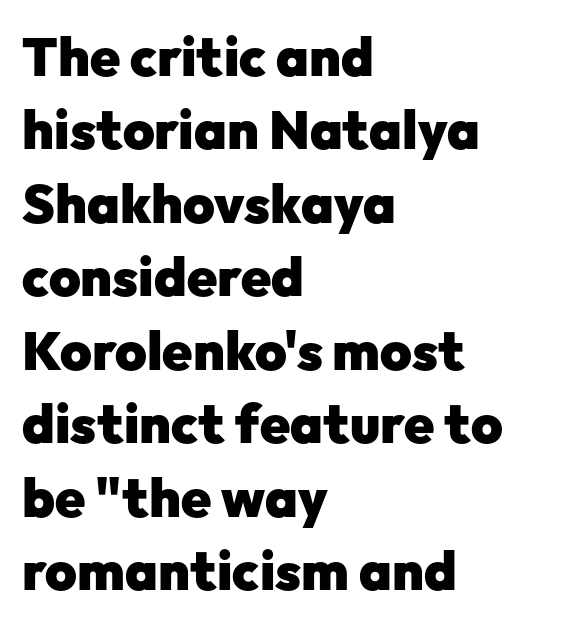
{"serif": "no", "italic": "no", "bold": "yes", "weight": "heavy", "width": "normal", "stroke_contrast": "low", "x_height": "medium", "monospaced": "no", "underline": "no", "align": "left", "line_spacing": "normal", "line_spacing_ratio": 1.36, "letter_spacing": "normal", "letter_spacing_em": 0.0, "glyph_px": 54}
